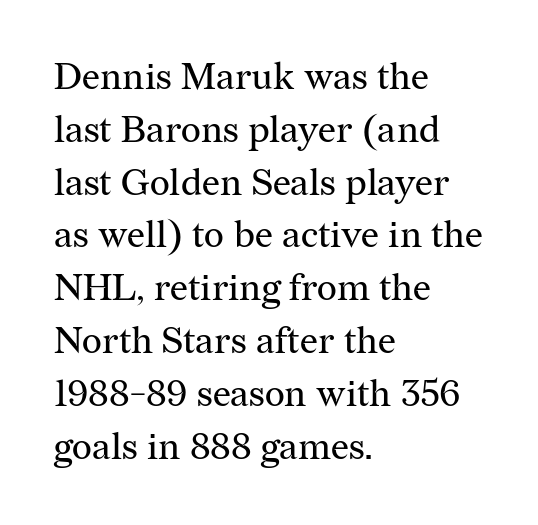
The image shows 38 px regular-weight serif type, upright; set left-aligned, normal line spacing (1.39x), normal letter spacing, not underlined; medium stroke contrast and a medium x-height.
